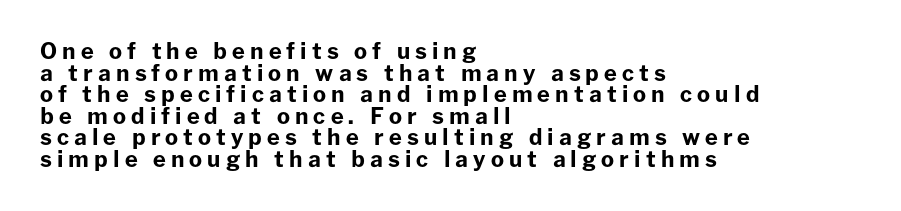
Q: Is the text bold? A: Yes.
Q: Is the text italic (slanted)? A: No, it is upright.
Q: Is the text underlined? A: No.
Q: How is the paragraph aligned? A: Left-aligned.
Q: Is the spacing between letters normal or unusually wide? A: Unusually wide.
Q: Is the spacing between lines tight, normal or loose? A: Tight.
